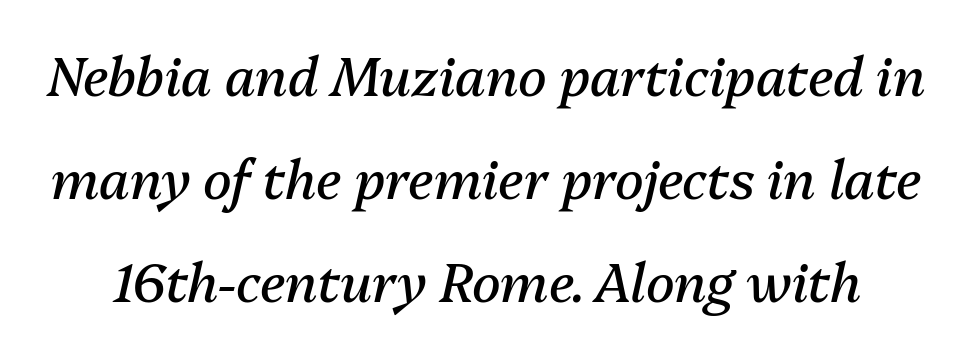
Q: Is the text bold? A: No.
Q: Is the text italic (slanted)? A: Yes, it leans right by about 13 degrees.
Q: Is the text underlined? A: No.
Q: Is the spacing between letters normal or unusually wide? A: Normal.
Q: Is the spacing between lines tight, normal or loose? A: Loose.
Q: Width (condensed, normal, or wide)? A: Normal.
Q: Stroke contrast? A: Medium.
Q: x-height? A: Medium.
Q: Monospaced? A: No.
